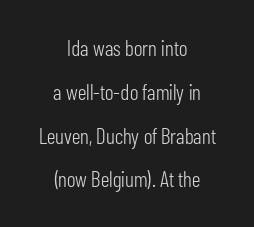
Vertical spacing — loose. Letters have the restrained weight of plain body copy at most. Words appear dense and cohesive because spacing is normal. Is there any slant? The stems are plumb. The area under the type is left untouched. Leftover space on each line is divided equally before and after the words.
